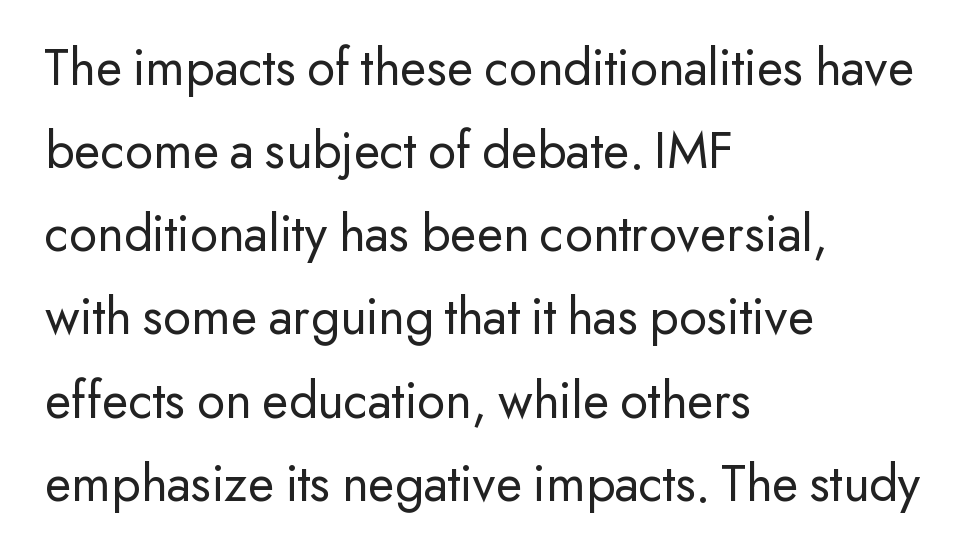
{"serif": "no", "italic": "no", "bold": "no", "weight": "regular", "width": "normal", "stroke_contrast": "low", "x_height": "small", "monospaced": "no", "underline": "no", "align": "left", "line_spacing": "normal", "line_spacing_ratio": 1.54, "letter_spacing": "normal", "letter_spacing_em": 0.0, "glyph_px": 54}
